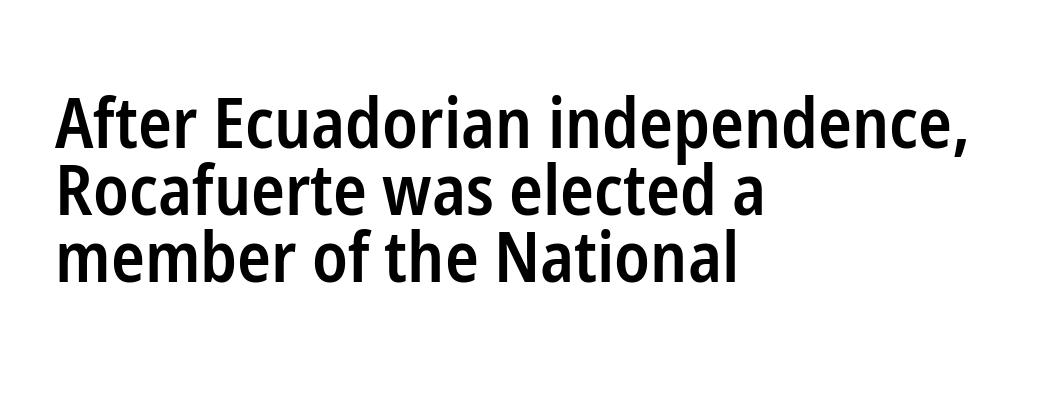
Notice how descenders almost collide with the ascenders below — that's tight leading. This rendering features lettering with no underline. Glyph-to-glyph distance matches everyday printed text. Moderately thickened strokes mark this as semibold type.
